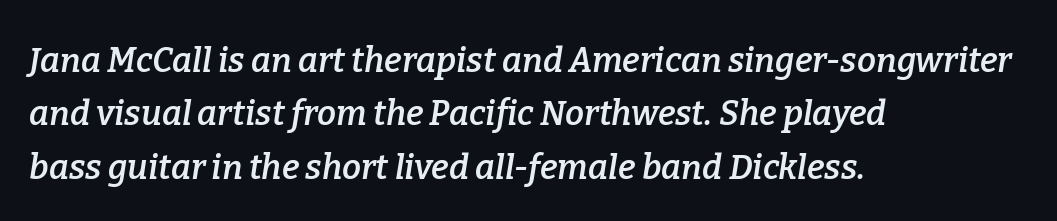
Q: Is the text bold? A: Semi-bold.
Q: Is the text italic (slanted)? A: Yes, it leans right by about 9 degrees.
Q: Is the typeface a serif or a sans-serif typeface? A: Serif.
Q: Is the text underlined? A: No.
Q: How is the paragraph aligned? A: Left-aligned.
Q: Is the spacing between letters normal or unusually wide? A: Normal.
Q: Is the spacing between lines tight, normal or loose? A: Normal.
Q: Width (condensed, normal, or wide)? A: Normal.
Q: Stroke contrast? A: Low.
Q: x-height? A: Medium.
Q: Monospaced? A: No.
